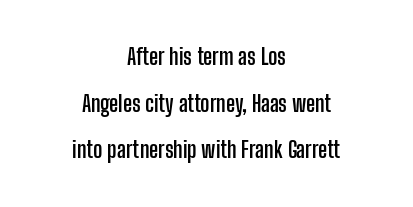
Q: Is the text bold? A: Yes.
Q: Is the text italic (slanted)? A: No, it is upright.
Q: Is the text underlined? A: No.
Q: How is the paragraph aligned? A: Centered.
Q: Is the spacing between letters normal or unusually wide? A: Normal.
Q: Is the spacing between lines tight, normal or loose? A: Loose.
